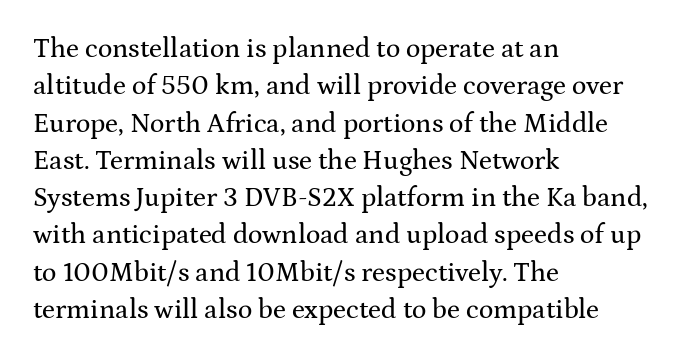
Q: Is the text italic (slanted)? A: No, it is upright.
Q: Is the text underlined? A: No.
Q: How is the paragraph aligned? A: Left-aligned.
Q: Is the spacing between letters normal or unusually wide? A: Normal.
Q: Is the spacing between lines tight, normal or loose? A: Normal.
